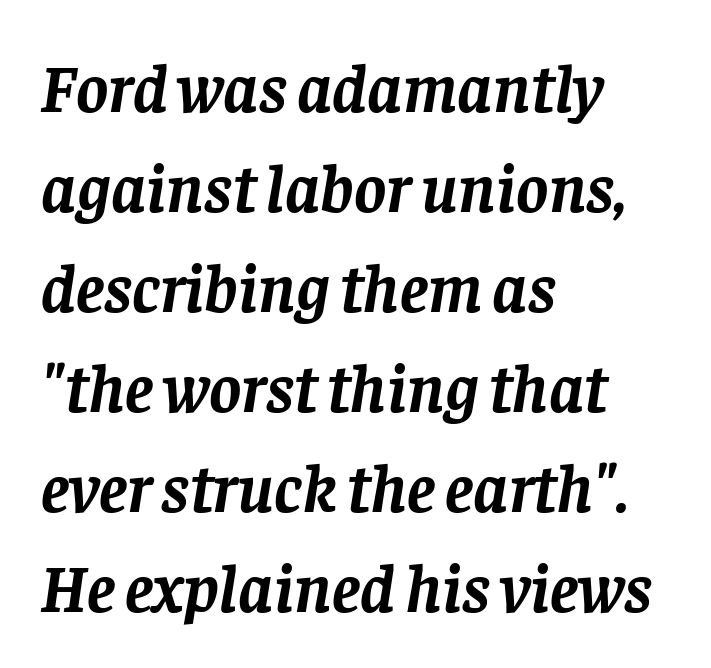
The image shows 68 px semibold serif type, italic (leaning right); set left-aligned, normal line spacing (1.47x), normal letter spacing, not underlined; low stroke contrast and a large x-height.
